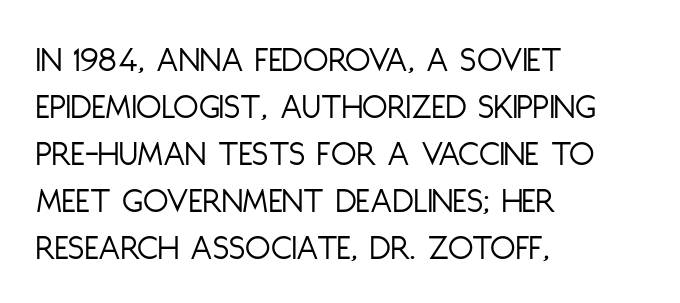
The image shows 37 px light, condensed sans-serif type, upright; set left-aligned, normal line spacing (1.27x), normal letter spacing, not underlined; low stroke contrast and a large x-height.
